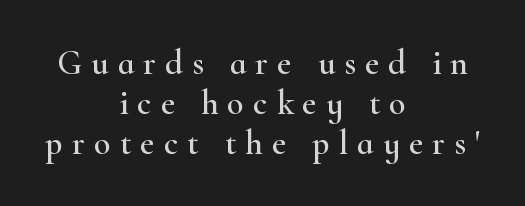
The image shows 34 px wide serif type, upright; set centered, line spacing 1.17x, unusually wide letter spacing (+0.27 em), not underlined; high stroke contrast and a small x-height.
